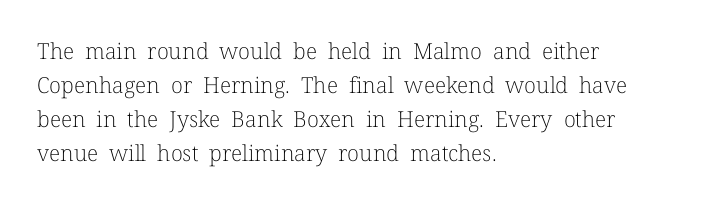
Q: Is the text bold? A: No.
Q: Is the text italic (slanted)? A: No, it is upright.
Q: Is the text underlined? A: No.
Q: How is the paragraph aligned? A: Left-aligned.
Q: Is the spacing between letters normal or unusually wide? A: Normal.
Q: Is the spacing between lines tight, normal or loose? A: Normal.
